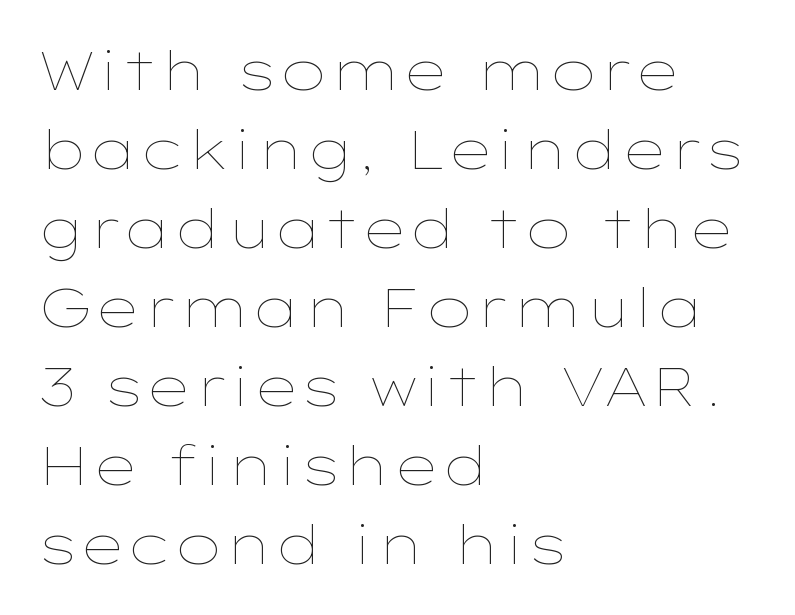
{"italic": "no", "bold": "no", "weight": "thin", "width": "wide", "stroke_contrast": "low", "x_height": "medium", "monospaced": "no", "underline": "no", "align": "left", "line_spacing": "normal", "line_spacing_ratio": 1.49, "letter_spacing": "normal", "letter_spacing_em": 0.0, "glyph_px": 53}
